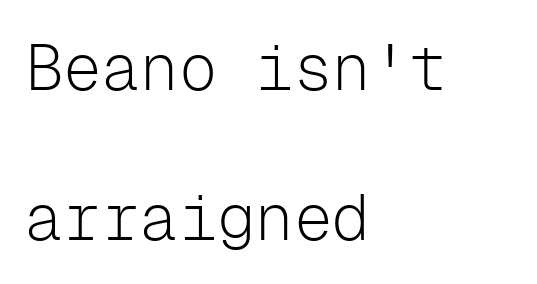
The image shows 64 px light sans-serif type, upright, monospaced; set left-aligned, loose line spacing (2.34x), normal letter spacing, not underlined; low stroke contrast and a medium x-height.
